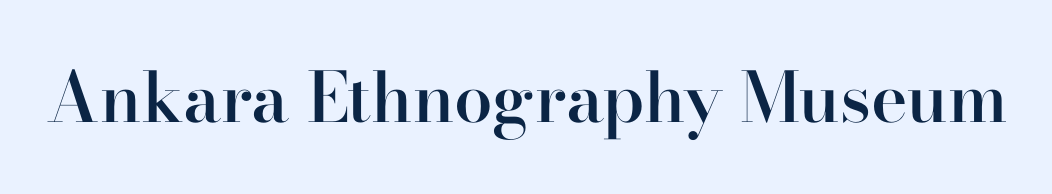
Q: Is the text bold? A: Semi-bold.
Q: Is the text italic (slanted)? A: No, it is upright.
Q: Is the typeface a serif or a sans-serif typeface? A: Serif.
Q: Is the text underlined? A: No.
Q: Is the spacing between letters normal or unusually wide? A: Normal.
Q: Width (condensed, normal, or wide)? A: Normal.
Q: Stroke contrast? A: High.
Q: x-height? A: Small.
Q: Monospaced? A: No.
